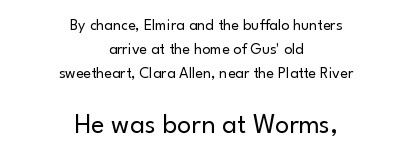
The image shows 28 px regular-weight sans-serif type, upright; set centered, normal line spacing (1.51x), normal letter spacing, not underlined; the second (bottom) block is 1.75x larger; low stroke contrast and a small x-height.
